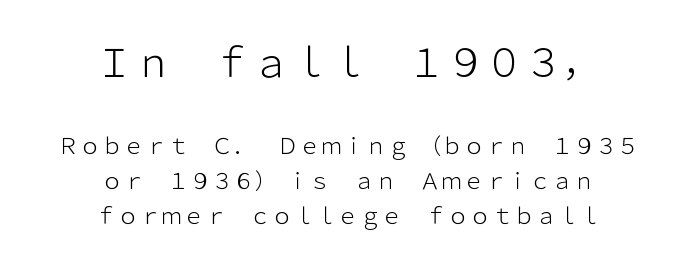
Q: Is the text bold? A: No.
Q: Is the text italic (slanted)? A: No, it is upright.
Q: Is the typeface a serif or a sans-serif typeface? A: Sans-serif.
Q: Is the text underlined? A: No.
Q: How is the paragraph aligned? A: Centered.
Q: Is the spacing between letters normal or unusually wide? A: Normal.
Q: Is the spacing between lines tight, normal or loose? A: Normal.
Q: Which block of text is set in a larger size, the first (top) or the second (bottom)? A: The first (top) one.
Q: Width (condensed, normal, or wide)? A: Normal.
Q: Stroke contrast? A: Low.
Q: x-height? A: Medium.
Q: Monospaced? A: No.
